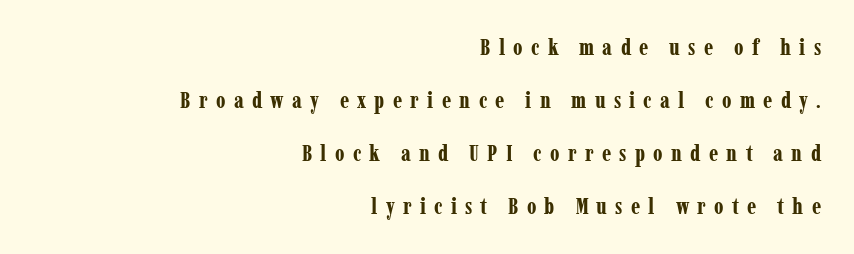
{"italic": "no", "bold": "yes", "underline": "no", "align": "right", "line_spacing": "loose", "line_spacing_ratio": 2.31, "letter_spacing": "wide", "letter_spacing_em": 0.36, "glyph_px": 23}
